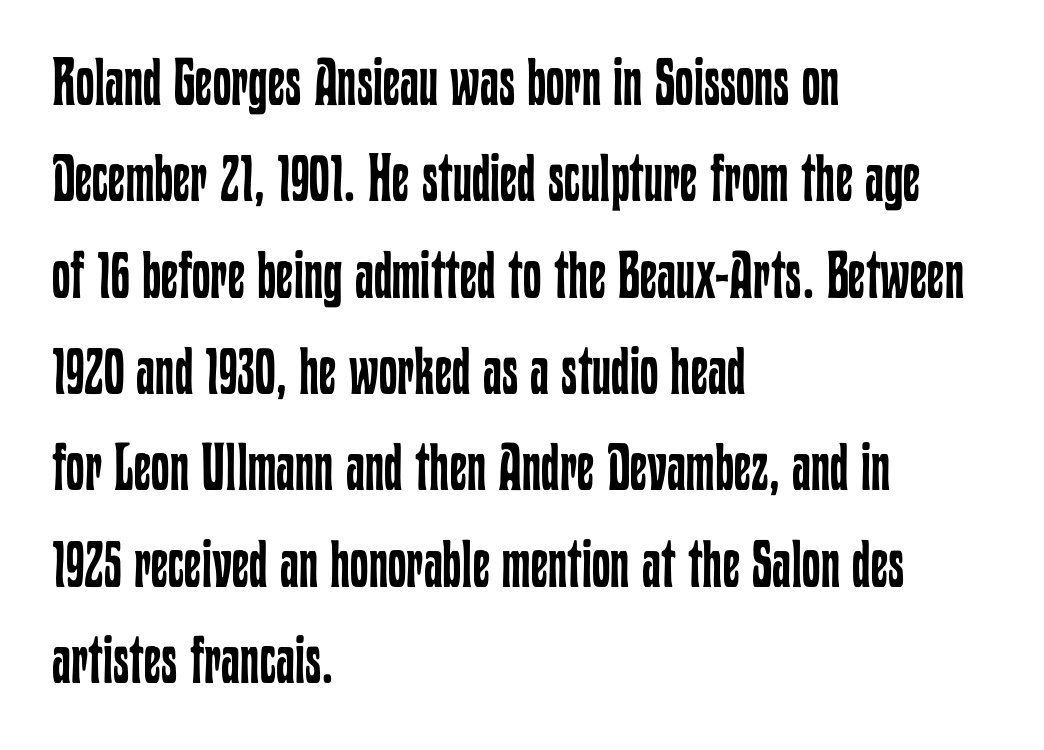
This sample is left-justified, so line endings fall wherever the words run out. The axis of the letterforms is exactly vertical. Vertical stems look standard width or narrower in stroke. Caption: standard tracking, unaltered. Normally led — the rows are evenly, conventionally spaced.
